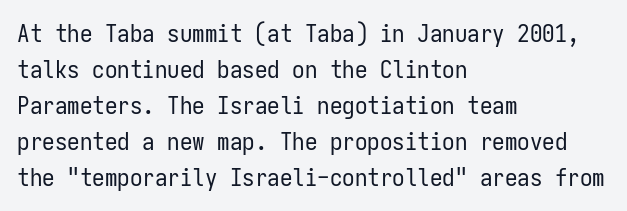
Q: Is the text bold? A: No.
Q: Is the text italic (slanted)? A: No, it is upright.
Q: Is the text underlined? A: No.
Q: How is the paragraph aligned? A: Left-aligned.
Q: Is the spacing between letters normal or unusually wide? A: Normal.
Q: Is the spacing between lines tight, normal or loose? A: Normal.
